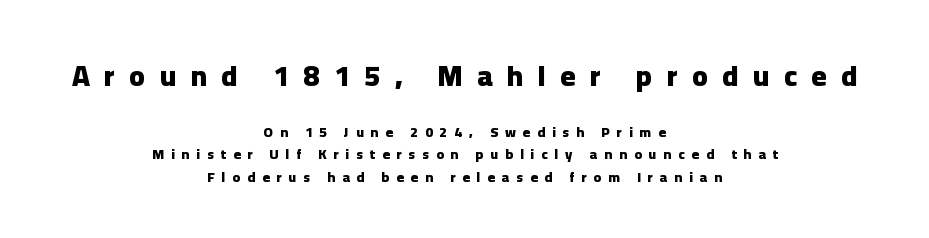
Q: Is the text bold? A: Yes.
Q: Is the text italic (slanted)? A: No, it is upright.
Q: Is the typeface a serif or a sans-serif typeface? A: Sans-serif.
Q: Is the text underlined? A: No.
Q: How is the paragraph aligned? A: Centered.
Q: Is the spacing between letters normal or unusually wide? A: Unusually wide.
Q: Is the spacing between lines tight, normal or loose? A: Normal.
Q: Which block of text is set in a larger size, the first (top) or the second (bottom)? A: The first (top) one.
Q: Width (condensed, normal, or wide)? A: Normal.
Q: Stroke contrast? A: Low.
Q: x-height? A: Medium.
Q: Monospaced? A: No.
